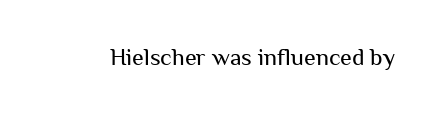
{"italic": "no", "bold": "no", "underline": "no", "letter_spacing": "normal", "letter_spacing_em": 0.0, "glyph_px": 24}
